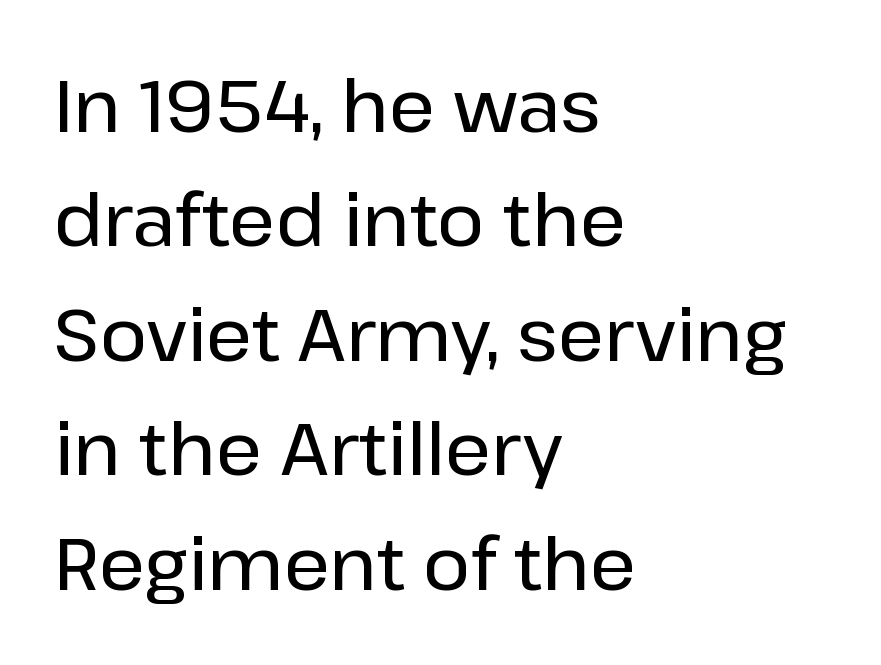
Is this a fixed-width face? No — the glyphs have proportional, varying widths. Between one letter and the next there's only the usual sliver of space. Line starts are locked; line ends wander. No feet cap the strokes, marking this as sans-serif type. No word sits above an underline.
